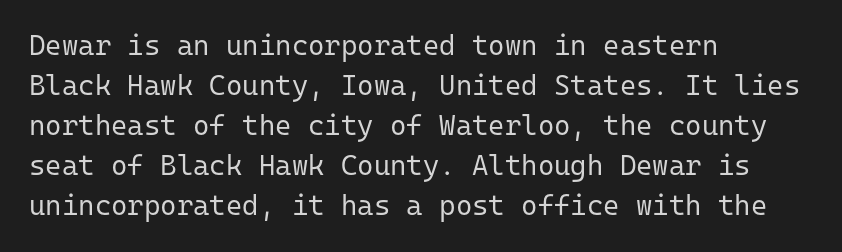
The words here are not underlined. The typesetting does not lean heavy: it is not bold. Font category for this specimen: sans-serif. Characters follow at the spacing the type designer built in. One glance says typical: line gaps are just what's usual. Vertical strokes here are truly vertical.
